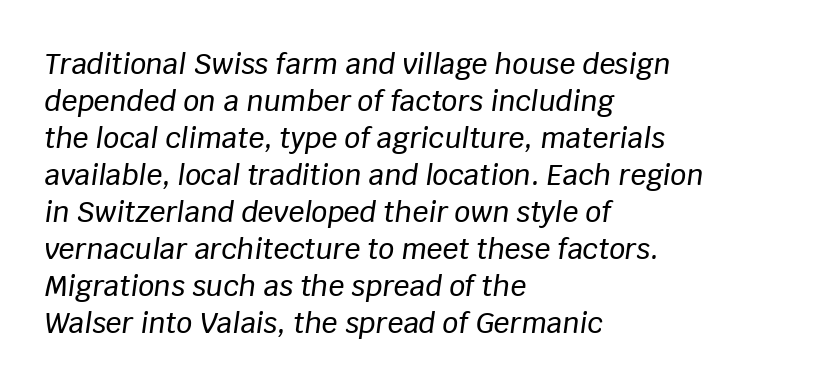
Q: Is the text italic (slanted)? A: Yes, it leans right by about 8 degrees.
Q: Is the text underlined? A: No.
Q: How is the paragraph aligned? A: Left-aligned.
Q: Is the spacing between letters normal or unusually wide? A: Normal.
Q: Is the spacing between lines tight, normal or loose? A: Normal.
Q: Width (condensed, normal, or wide)? A: Normal.
Q: Stroke contrast? A: Low.
Q: x-height? A: Large.
Q: Monospaced? A: No.
